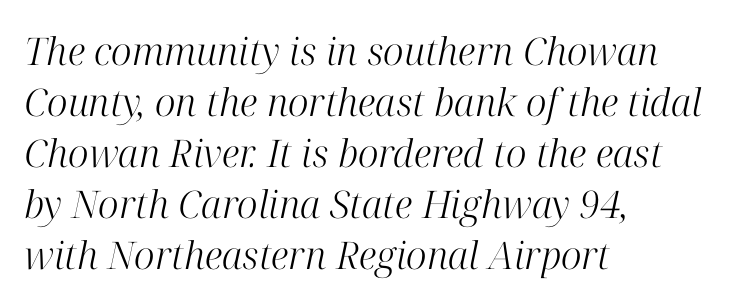
Is this a fixed-width face? No — the glyphs have proportional, varying widths. Is there much room between lines? A standard amount, neither cramped nor airy. All the whitespace from short lines collects on the right. The weight tops out at a normal text grade. This sample uses an oblique cut, with every glyph tilted off the vertical. This sample uses a serif face.
